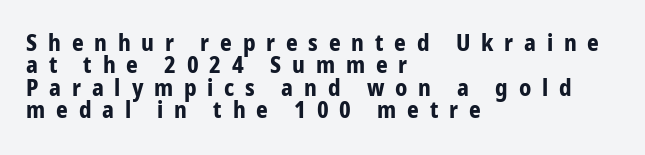
Q: Is the text bold? A: Yes.
Q: Is the text italic (slanted)? A: No, it is upright.
Q: Is the text underlined? A: No.
Q: How is the paragraph aligned? A: Left-aligned.
Q: Is the spacing between letters normal or unusually wide? A: Unusually wide.
Q: Is the spacing between lines tight, normal or loose? A: Tight.
